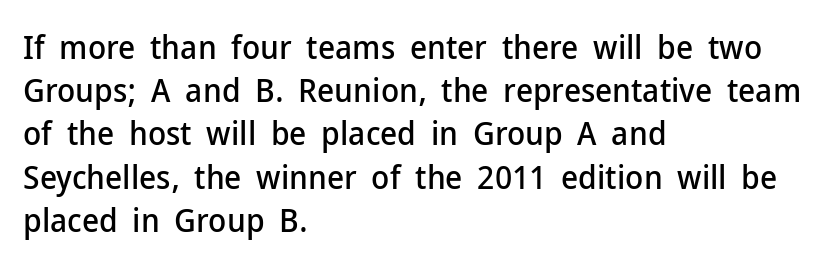
The image shows 33 px sans-serif type, upright; set left-aligned, normal line spacing (1.31x), normal letter spacing, not underlined; low stroke contrast and a medium x-height.
